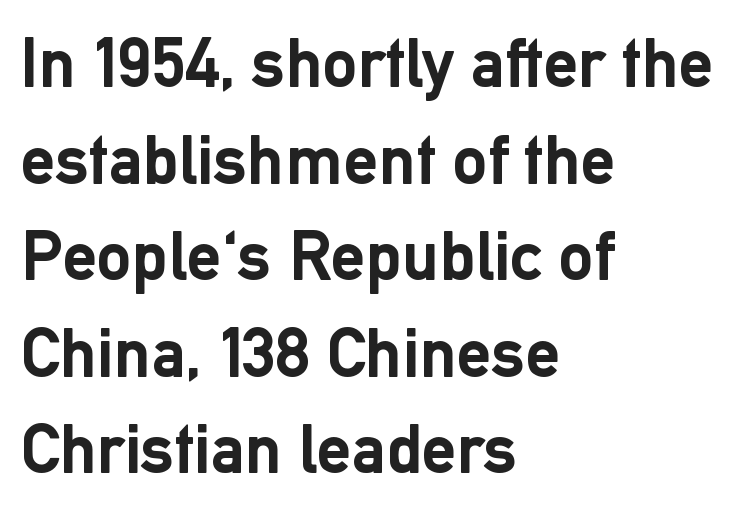
Q: Is the text bold? A: Yes.
Q: Is the text italic (slanted)? A: No, it is upright.
Q: Is the typeface a serif or a sans-serif typeface? A: Sans-serif.
Q: Is the text underlined? A: No.
Q: How is the paragraph aligned? A: Left-aligned.
Q: Is the spacing between letters normal or unusually wide? A: Normal.
Q: Is the spacing between lines tight, normal or loose? A: Normal.
Q: Width (condensed, normal, or wide)? A: Normal.
Q: Stroke contrast? A: Low.
Q: x-height? A: Medium.
Q: Monospaced? A: No.
